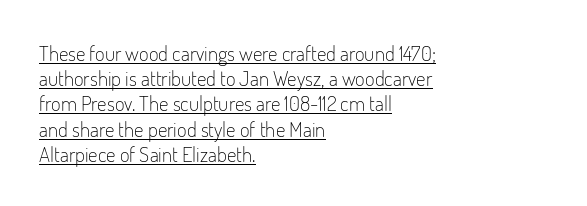
{"italic": "no", "bold": "no", "underline": "yes", "align": "left", "line_spacing_ratio": 1.2, "letter_spacing": "normal", "letter_spacing_em": 0.0, "glyph_px": 21}
